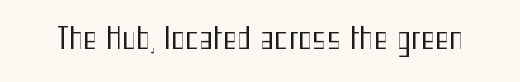
{"serif": "no", "italic": "no", "bold": "no", "weight": "regular", "width": "condensed", "stroke_contrast": "medium", "x_height": "medium", "monospaced": "no", "underline": "no", "letter_spacing": "normal", "letter_spacing_em": 0.0, "glyph_px": 30}
